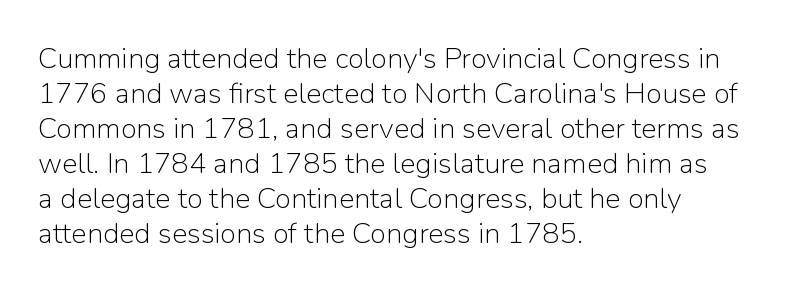
The image shows 29 px light sans-serif type, upright; set left-aligned, line spacing 1.21x, normal letter spacing, not underlined; low stroke contrast and a medium x-height.
